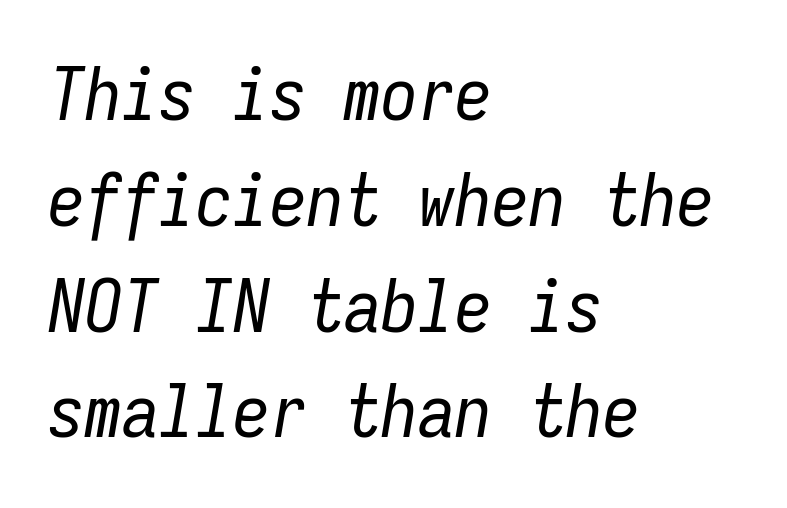
Is this a fixed-width face? Yes — each glyph sits in an identical cell. Is the letter spacing exaggerated? No — it looks like the ordinary default. The font sits on the lighter half of the weight spectrum, regular included. Glance below the letters and you will spot only blank space.
